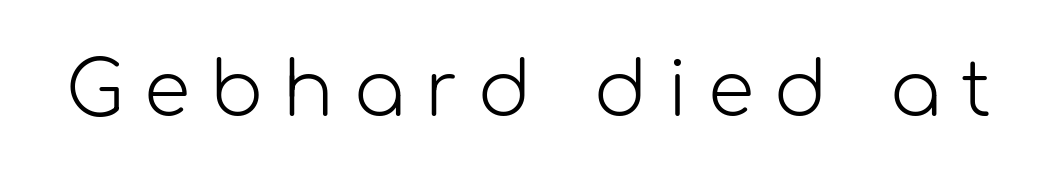
Q: Is the text bold? A: No.
Q: Is the text italic (slanted)? A: No, it is upright.
Q: Is the typeface a serif or a sans-serif typeface? A: Sans-serif.
Q: Is the text underlined? A: No.
Q: Is the spacing between letters normal or unusually wide? A: Unusually wide.
Q: Width (condensed, normal, or wide)? A: Normal.
Q: Stroke contrast? A: Low.
Q: x-height? A: Medium.
Q: Monospaced? A: No.
